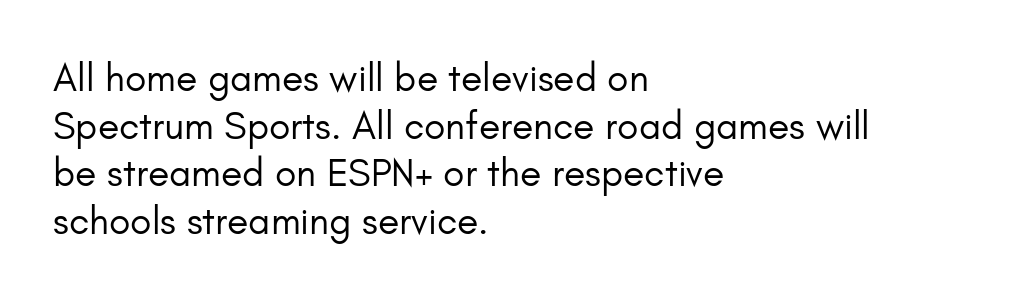
{"serif": "no", "italic": "no", "bold": "no", "weight": "regular", "width": "normal", "stroke_contrast": "low", "x_height": "small", "monospaced": "no", "underline": "no", "align": "left", "line_spacing_ratio": 1.22, "letter_spacing": "normal", "letter_spacing_em": 0.0, "glyph_px": 39}
